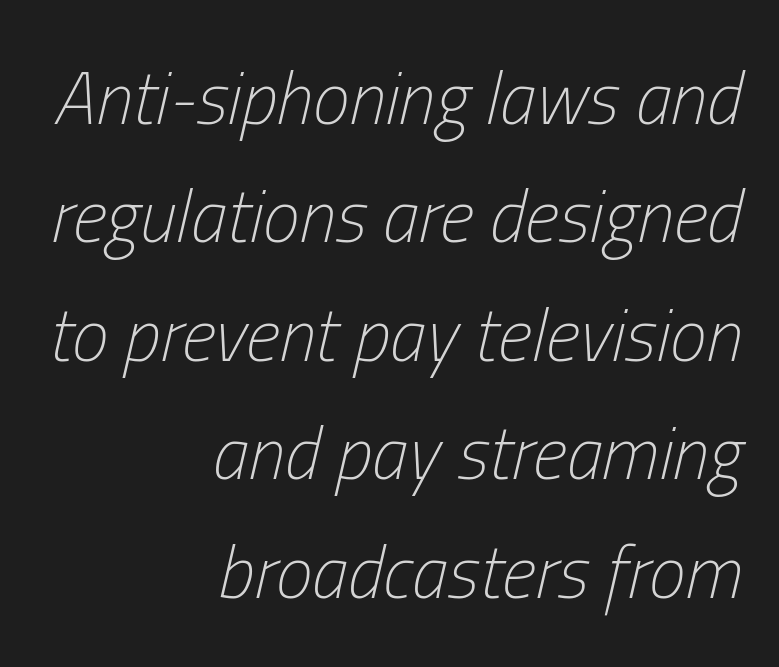
{"italic": "yes", "lean": "right", "slant_degrees": 13, "bold": "no", "weight": "light", "width": "condensed", "stroke_contrast": "low", "x_height": "medium", "monospaced": "no", "underline": "no", "align": "right", "line_spacing": "normal", "line_spacing_ratio": 1.6, "letter_spacing": "normal", "letter_spacing_em": 0.0, "glyph_px": 74}
